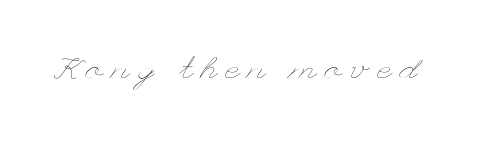
Q: Is the text bold? A: No.
Q: Is the text italic (slanted)? A: Yes.
Q: Is the text underlined? A: No.
Q: Is the spacing between letters normal or unusually wide? A: Unusually wide.
Q: Width (condensed, normal, or wide)? A: Wide.
Q: Stroke contrast? A: Low.
Q: x-height? A: Small.
